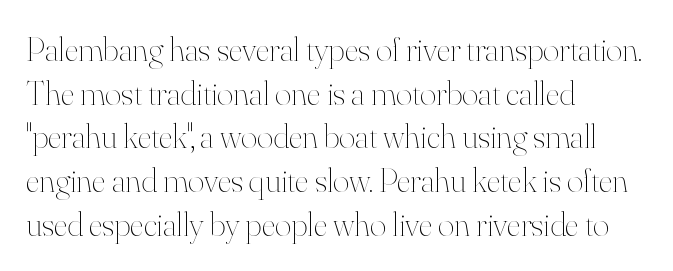
Q: Is the text bold? A: No.
Q: Is the text italic (slanted)? A: No, it is upright.
Q: Is the text underlined? A: No.
Q: How is the paragraph aligned? A: Left-aligned.
Q: Is the spacing between letters normal or unusually wide? A: Normal.
Q: Is the spacing between lines tight, normal or loose? A: Normal.
Q: Width (condensed, normal, or wide)? A: Normal.
Q: Stroke contrast? A: High.
Q: x-height? A: Small.
Q: Monospaced? A: No.
